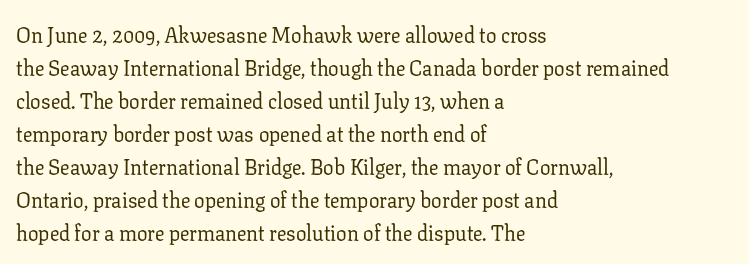
No italicization has been applied; the sample stays upright. This rendering features lettering with no underline. Summary of weight: not heavy and not bold. The typesetter chose a ragged-right arrangement here. The vertical gap from one line to the next is medium.
